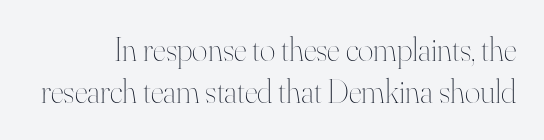
The image shows 33 px thin type, upright; set normal line spacing (1.27x), normal letter spacing, not underlined; high stroke contrast and a small x-height.
